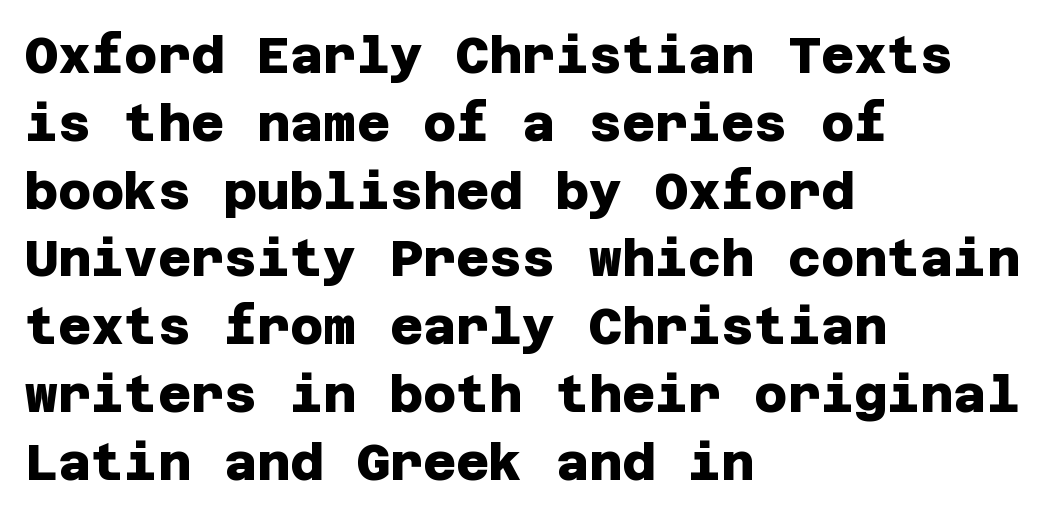
{"serif": "no", "bold": "yes", "weight": "heavy", "width": "normal", "stroke_contrast": "low", "x_height": "large", "underline": "no", "align": "left", "line_spacing": "normal", "line_spacing_ratio": 1.33, "letter_spacing": "normal", "letter_spacing_em": 0.0, "glyph_px": 51}
